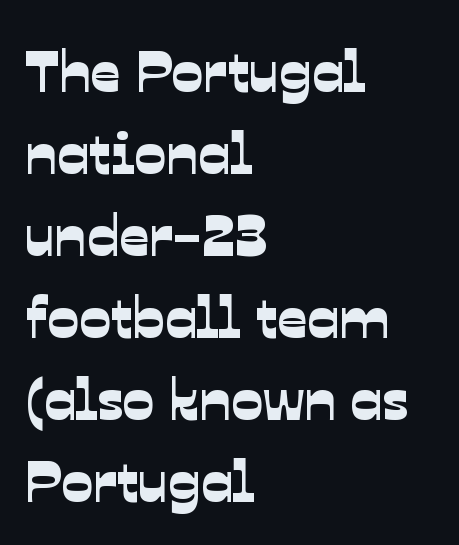
Q: Is the typeface a serif or a sans-serif typeface? A: Sans-serif.
Q: Is the text underlined? A: No.
Q: How is the paragraph aligned? A: Left-aligned.
Q: Is the spacing between letters normal or unusually wide? A: Normal.
Q: Is the spacing between lines tight, normal or loose? A: Normal.
Q: Width (condensed, normal, or wide)? A: Normal.
Q: Stroke contrast? A: Low.
Q: x-height? A: Medium.
Q: Monospaced? A: No.
